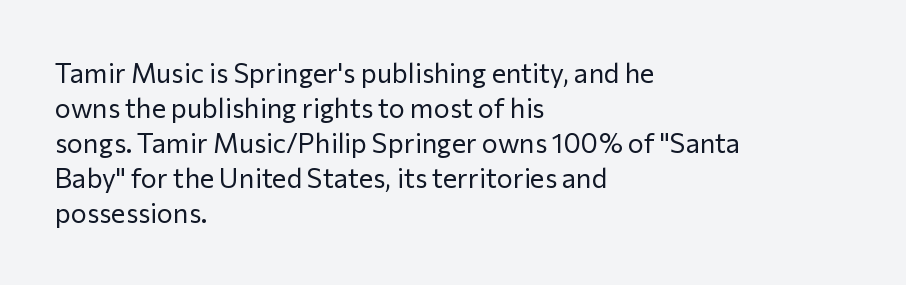
{"italic": "no", "bold": "no", "underline": "no", "align": "left", "line_spacing": "normal", "line_spacing_ratio": 1.3, "letter_spacing": "normal", "letter_spacing_em": 0.0, "glyph_px": 27}
